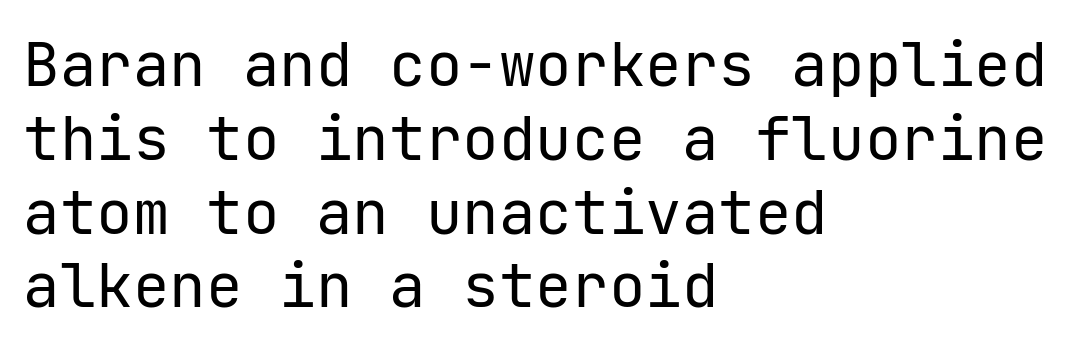
Heaviness? Minimal to ordinary, like unemphasized prose. Nothing unusual about the tracking: characters are spaced as the font intends. Horizontal alignment here is leftward, the default for most running prose. The rendering shows plain stroke endings on the letterforms — a sans-serif design. Has an underline been added? It has not. Italic: no, the glyphs are upright roman.
